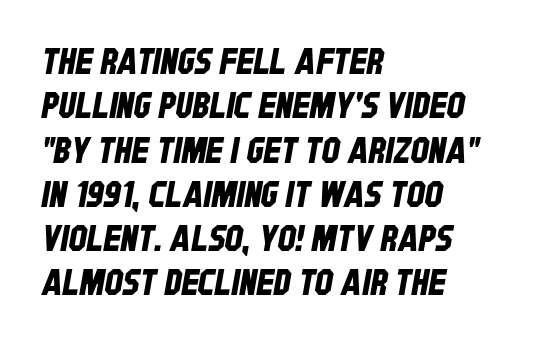
Any mark beneath the type? The region is blank. Each letter keeps its own natural width here, so spacing adapts to shape. No extra tracking has been applied to these lines. The lines in this sample share a left origin and differ only in where they stop. Serifs: no, the terminals of the letterforms are clean.
